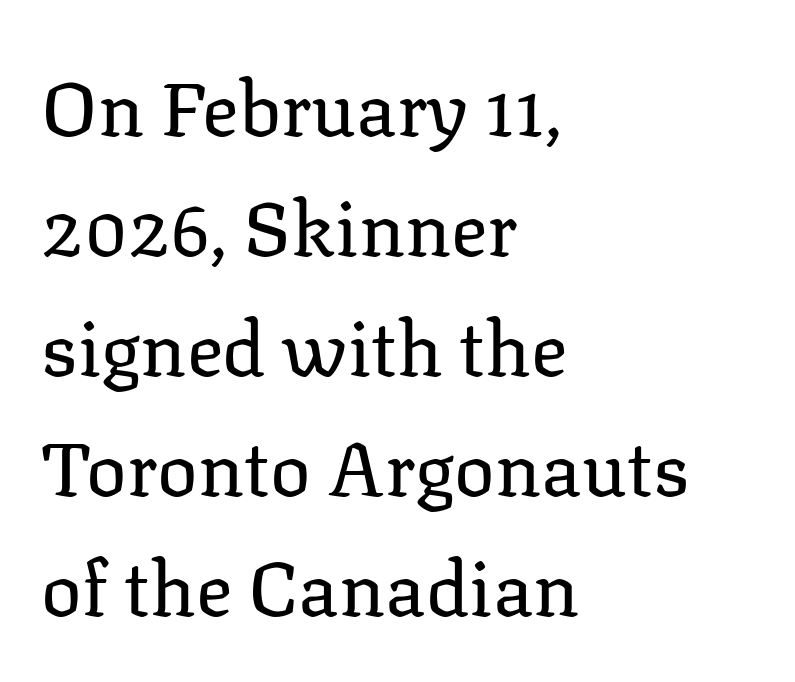
Honestly, there is no underline to notice here at all. Posture: vertical. Bold? No — there's no thickening of the strokes. Compared with typical body copy, the letter spacing here is the same.
